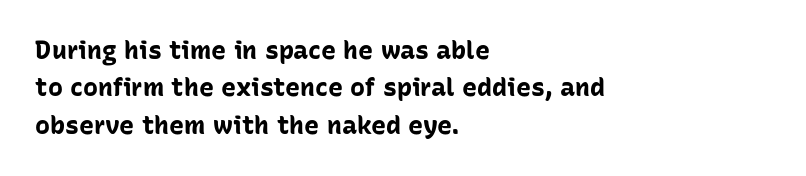
Baseline-to-baseline distance is the conventional proportion of letter height. The typesetter chose a ragged-right arrangement here. The zone under the glyphs is completely vacant. Typesetter's note: full bold, strokes at maximum text heaviness. In terms of posture, this sample is upright. The horizontal fit of the characters is conventional and even.
